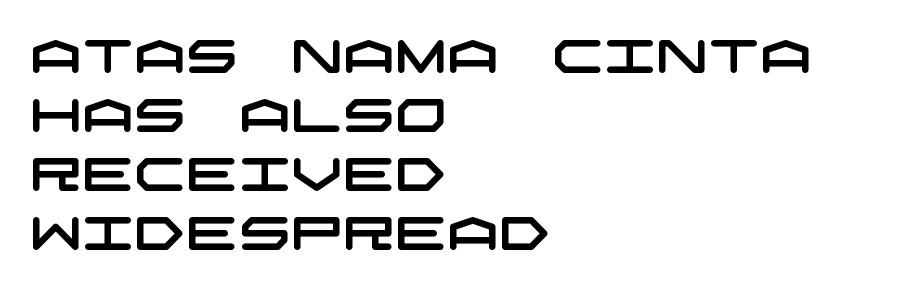
{"serif": "no", "width": "wide", "stroke_contrast": "low", "x_height": "large", "underline": "no", "align": "left", "line_spacing": "normal", "line_spacing_ratio": 1.28, "letter_spacing": "normal", "letter_spacing_em": 0.0, "glyph_px": 46}
